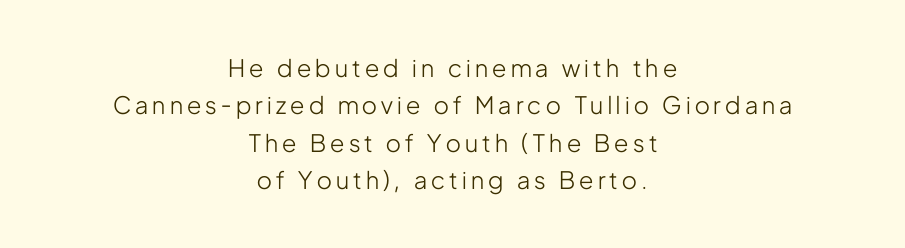
{"italic": "no", "bold": "no", "underline": "no", "align": "center", "line_spacing": "normal", "line_spacing_ratio": 1.56, "glyph_px": 24}
